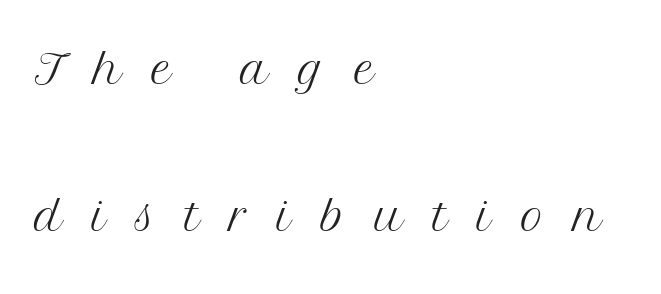
Q: Is the text bold? A: No.
Q: Is the text italic (slanted)? A: Yes.
Q: Is the typeface a serif or a sans-serif typeface? A: Serif.
Q: Is the text underlined? A: No.
Q: How is the paragraph aligned? A: Left-aligned.
Q: Is the spacing between letters normal or unusually wide? A: Unusually wide.
Q: Is the spacing between lines tight, normal or loose? A: Loose.
Q: Width (condensed, normal, or wide)? A: Normal.
Q: Stroke contrast? A: Medium.
Q: x-height? A: Medium.
Q: Monospaced? A: No.
